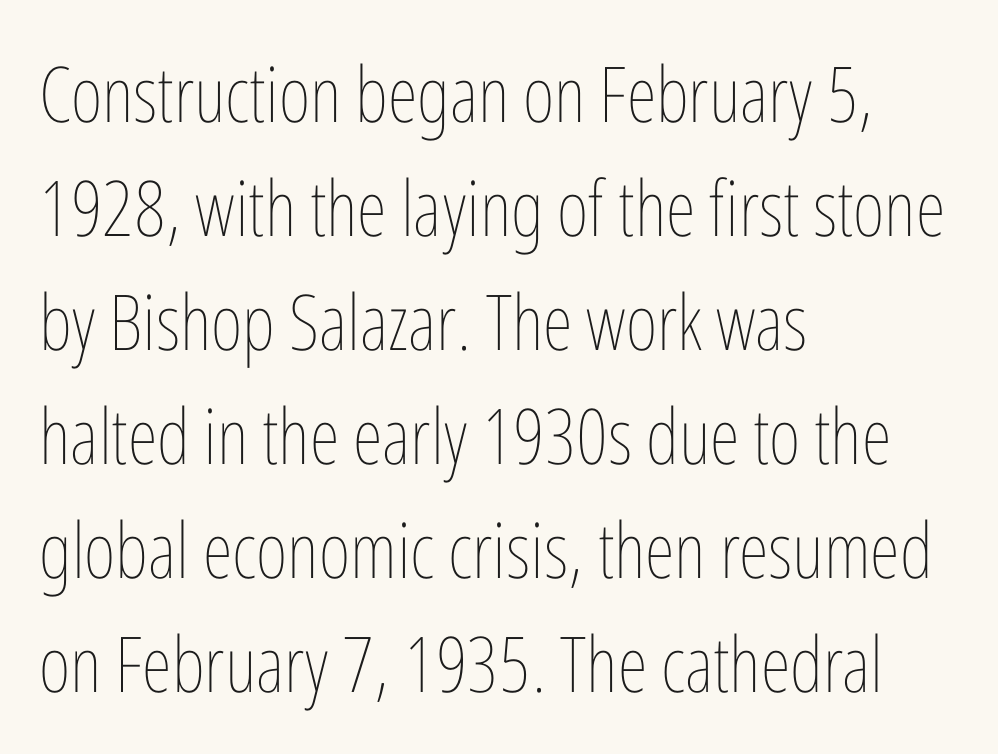
The image shows 77 px thin, condensed type, upright; set left-aligned, normal line spacing (1.48x), normal letter spacing, not underlined; low stroke contrast and a medium x-height.
